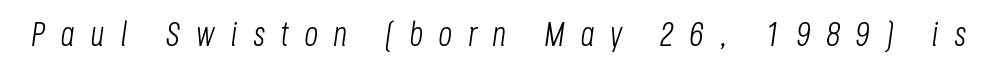
The letters advance in unequal steps, a hallmark of proportional type. Inter-character spacing is expanded well beyond the font's built-in metrics. A light-to-regular cut is what we see here. Underlining? Definitely not there. An italicized treatment has been applied to the whole sample.
